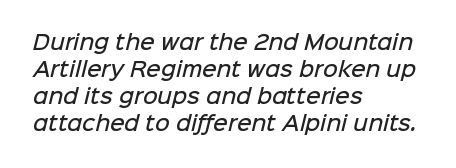
Q: Is the text bold? A: Semi-bold.
Q: Is the text underlined? A: No.
Q: How is the paragraph aligned? A: Left-aligned.
Q: Is the spacing between letters normal or unusually wide? A: Normal.
Q: Is the spacing between lines tight, normal or loose? A: Normal.
